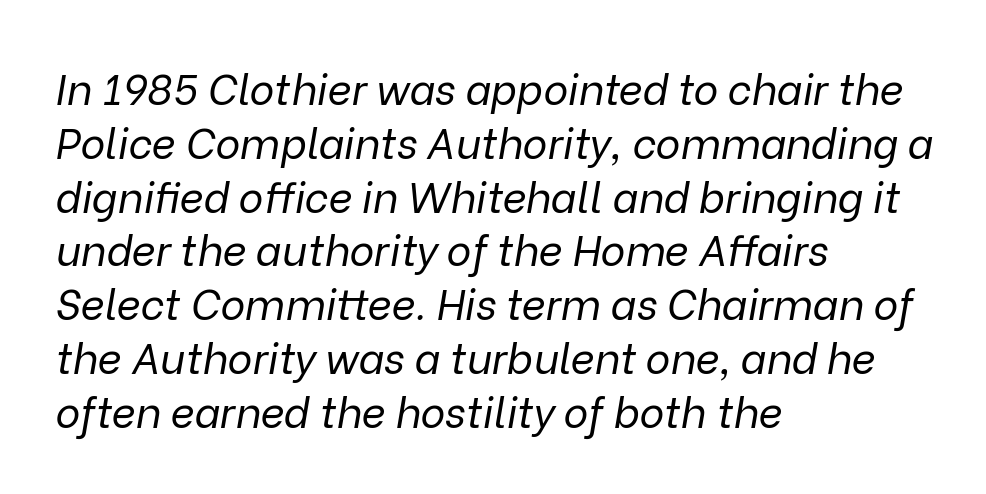
The rendering keeps characters at their native spacing. One glance says typical: line gaps are just what's usual. Heft: none added — not bold. These lines are set flush left with a ragged right edge. The face used here is proportionally spaced, like ordinary book or web type.
